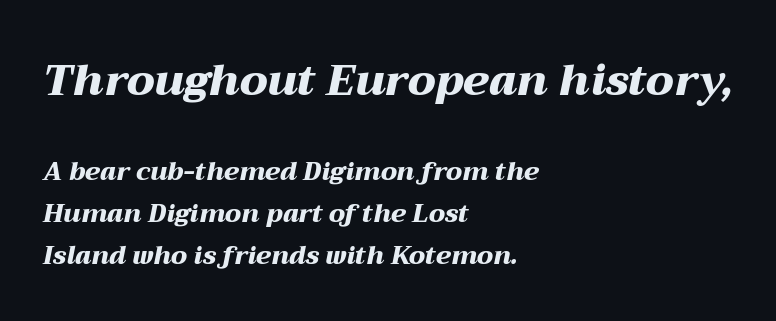
The text carries the slant typical of an italic or oblique font. Does extra space separate the letters? No, they use regular spacing. Varying glyph widths throughout — classic text-font behaviour. Does the weight exceed regular? Yes, all the way to bold.
